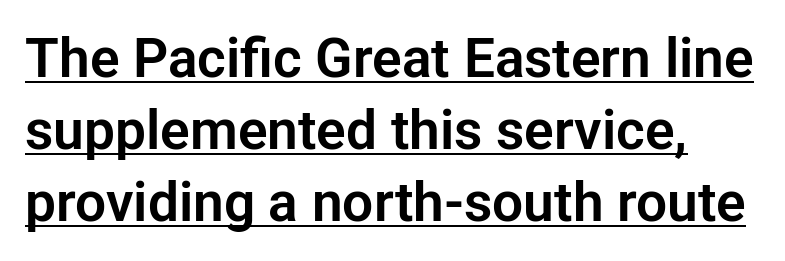
{"serif": "no", "italic": "no", "width": "normal", "stroke_contrast": "low", "x_height": "medium", "monospaced": "no", "underline": "yes", "line_spacing": "normal", "line_spacing_ratio": 1.31, "letter_spacing": "normal", "letter_spacing_em": 0.0, "glyph_px": 55}
